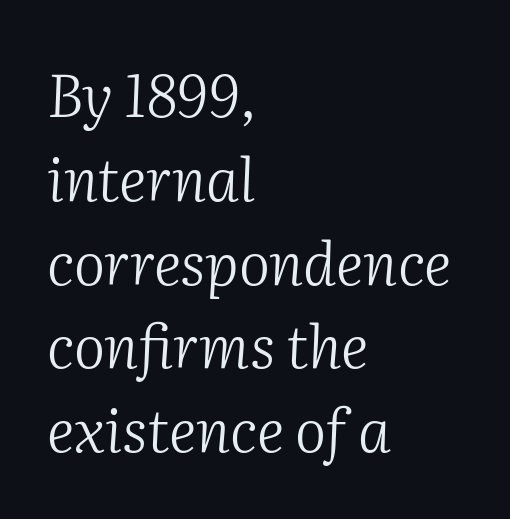
{"serif": "yes", "italic": "yes", "lean": "right", "slant_degrees": 2, "bold": "no", "weight": "light", "width": "normal", "stroke_contrast": "medium", "x_height": "medium", "monospaced": "no", "underline": "no", "align": "left", "line_spacing": "normal", "line_spacing_ratio": 1.42, "letter_spacing": "normal", "letter_spacing_em": 0.0, "glyph_px": 59}
